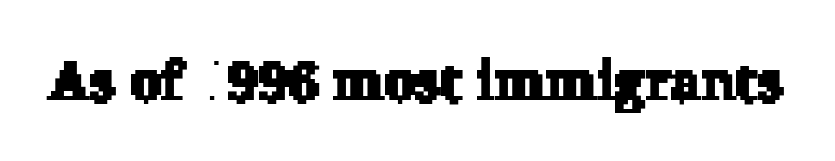
The image shows 56 px serif type; set normal letter spacing, not underlined; low stroke contrast and a medium x-height.
